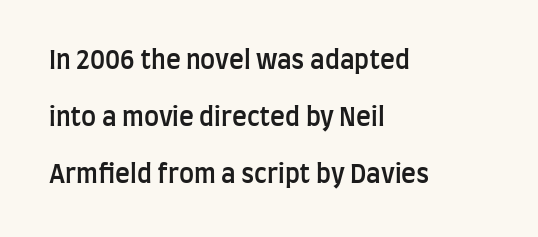
{"italic": "no", "bold": "semi", "underline": "no", "align": "left", "line_spacing": "loose", "line_spacing_ratio": 2.28, "letter_spacing": "normal", "letter_spacing_em": 0.0, "glyph_px": 25}
